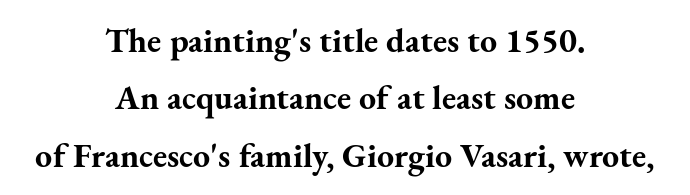
{"serif": "yes", "italic": "no", "bold": "yes", "weight": "bold", "width": "normal", "stroke_contrast": "medium", "x_height": "small", "monospaced": "no", "underline": "no", "align": "center", "line_spacing": "normal", "line_spacing_ratio": 1.69, "letter_spacing": "normal", "letter_spacing_em": 0.0, "glyph_px": 34}
